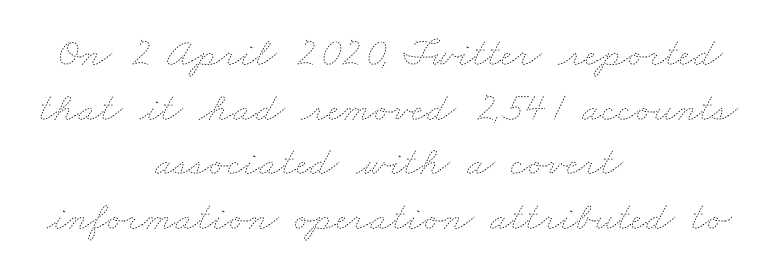
The image shows 41 px thin, wide type; set centered, normal line spacing (1.33x), normal letter spacing, not underlined; low stroke contrast and a small x-height.
